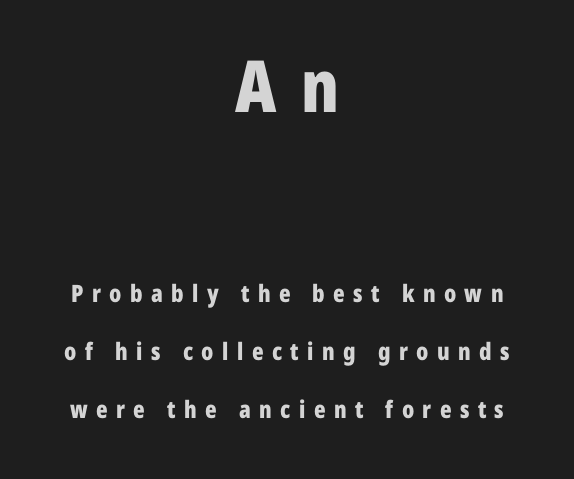
The image shows 72 px bold, condensed sans-serif type, upright; set centered, loose line spacing (2.42x), unusually wide letter spacing (+0.35 em), not underlined; the first (top) block is 3.0x larger; low stroke contrast and a medium x-height.
